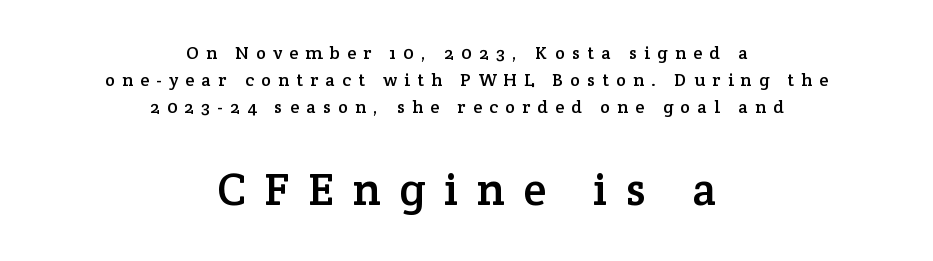
The image shows 46 px serif type, upright; set centered, normal line spacing (1.51x), unusually wide letter spacing (+0.41 em), not underlined; the second (bottom) block is 2.56x larger; low stroke contrast and a medium x-height.
